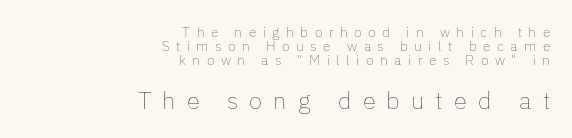
The image shows 24 px text type, upright; set right-aligned, tight line spacing (1.01x), unusually wide letter spacing (+0.46 em), not underlined; the second (bottom) block is 1.71x larger.
